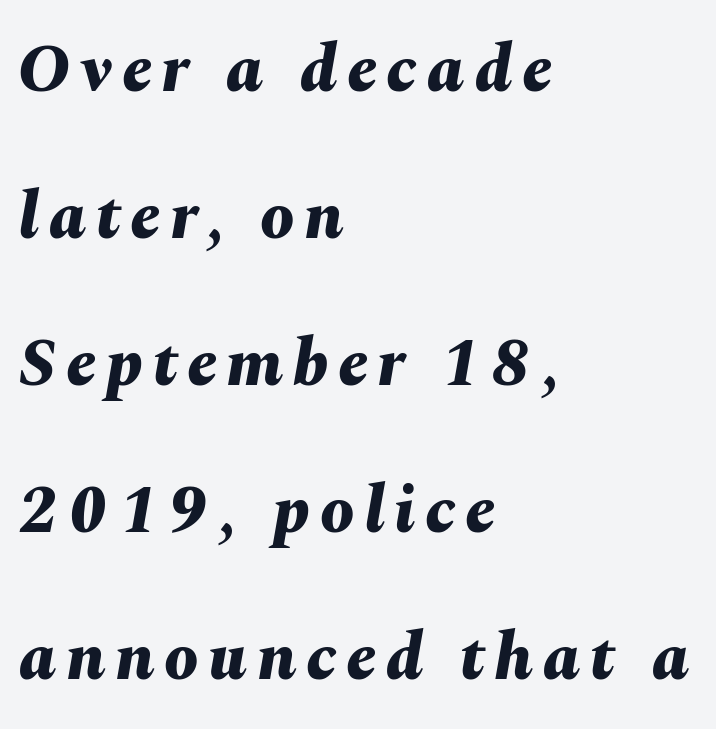
A typesetter would call this leading open, well beyond the default. Is the type slanted? Yes — the strokes lean at a clear angle. Honestly, there is no underline to notice here at all. I'd describe the lettering as bold — thick and assertive.
